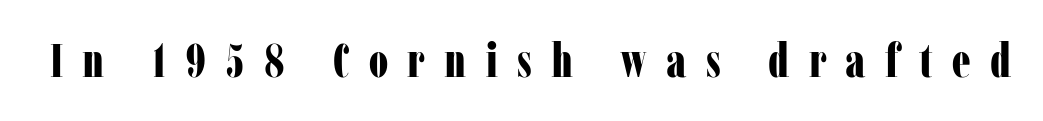
{"serif": "yes", "italic": "no", "bold": "yes", "weight": "bold", "width": "condensed", "stroke_contrast": "low", "x_height": "medium", "monospaced": "no", "underline": "no", "letter_spacing": "wide", "letter_spacing_em": 0.41, "glyph_px": 47}
